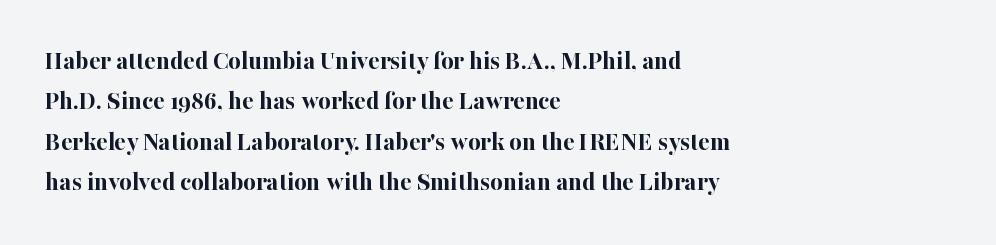
{"italic": "no", "bold": "yes", "underline": "no", "align": "left", "line_spacing": "normal", "line_spacing_ratio": 1.5, "letter_spacing": "normal", "letter_spacing_em": 0.0, "glyph_px": 27}
